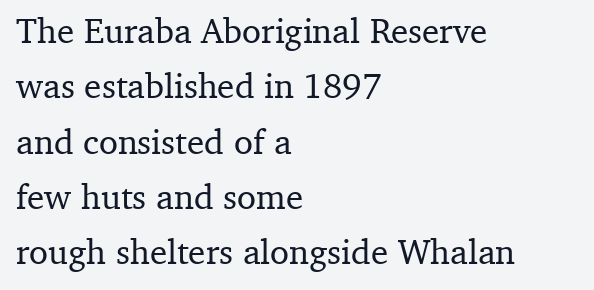
Q: Is the text italic (slanted)? A: No, it is upright.
Q: Is the typeface a serif or a sans-serif typeface? A: Serif.
Q: Is the text underlined? A: No.
Q: How is the paragraph aligned? A: Left-aligned.
Q: Is the spacing between letters normal or unusually wide? A: Normal.
Q: Is the spacing between lines tight, normal or loose? A: Normal.
Q: Width (condensed, normal, or wide)? A: Normal.
Q: Stroke contrast? A: Medium.
Q: x-height? A: Medium.
Q: Monospaced? A: No.
